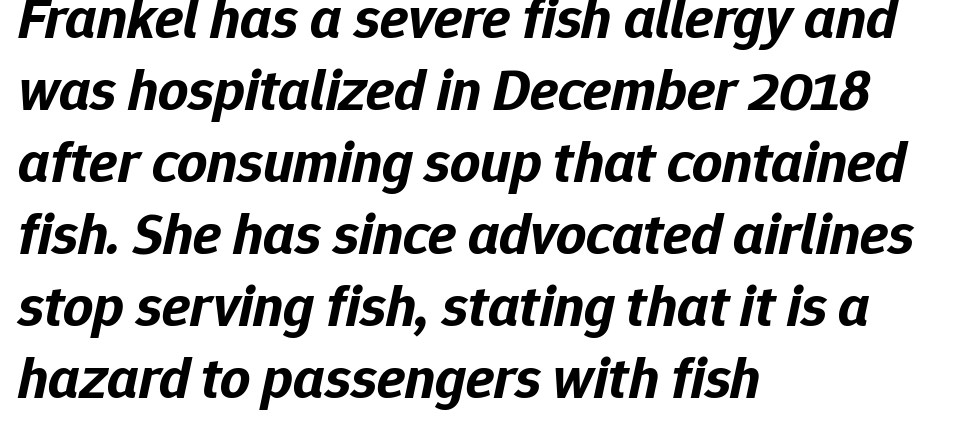
Q: Is the text bold? A: Yes.
Q: Is the text italic (slanted)? A: Yes, it leans right by about 12 degrees.
Q: Is the text underlined? A: No.
Q: How is the paragraph aligned? A: Left-aligned.
Q: Is the spacing between letters normal or unusually wide? A: Normal.
Q: Width (condensed, normal, or wide)? A: Normal.
Q: Stroke contrast? A: Low.
Q: x-height? A: Medium.
Q: Monospaced? A: No.
